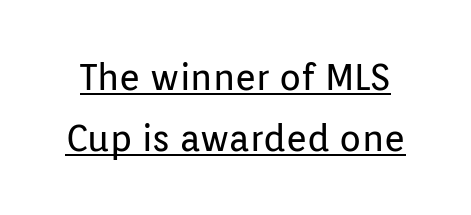
In terms of posture, this sample is upright. Every word sits above its own underline. Regarding serifs, this sample does without them. Interline gaps are of average width in this sample.
